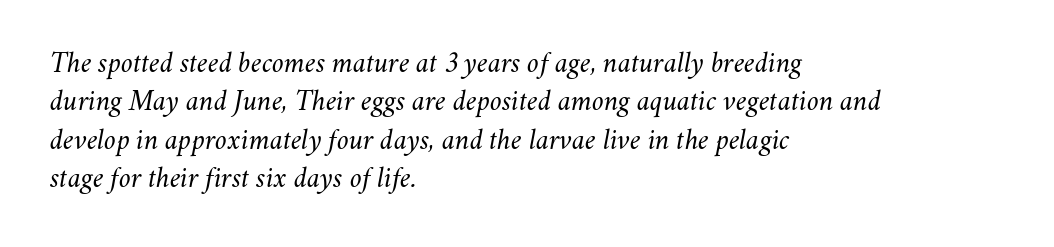
The image shows 30 px light type, italic (leaning right); set left-aligned, normal line spacing (1.28x), normal letter spacing, not underlined; medium stroke contrast and a small x-height.
